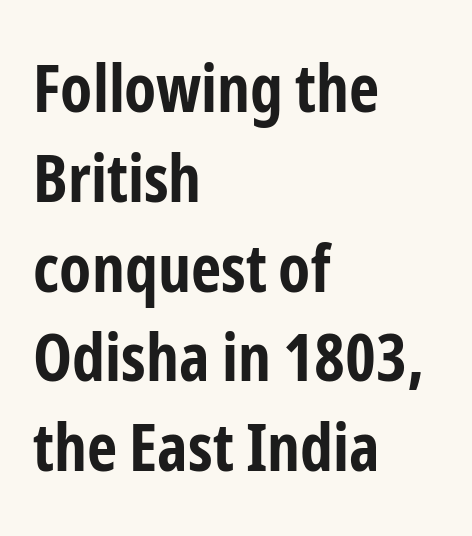
Ascenders rise straight up at ninety degrees. Anything drawn beneath the words? Only blank space. How heavy is the stroke? Heavy — this is a bold. The lines are quadded left. Do the characters align in a grid? No, the font is proportional.
